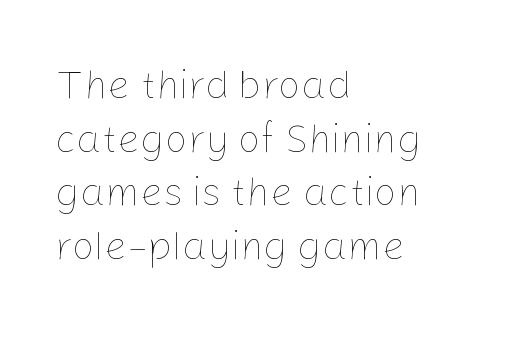
The image shows 40 px thin type, upright; set left-aligned, normal line spacing (1.34x), normal letter spacing, not underlined; low stroke contrast and a medium x-height.
